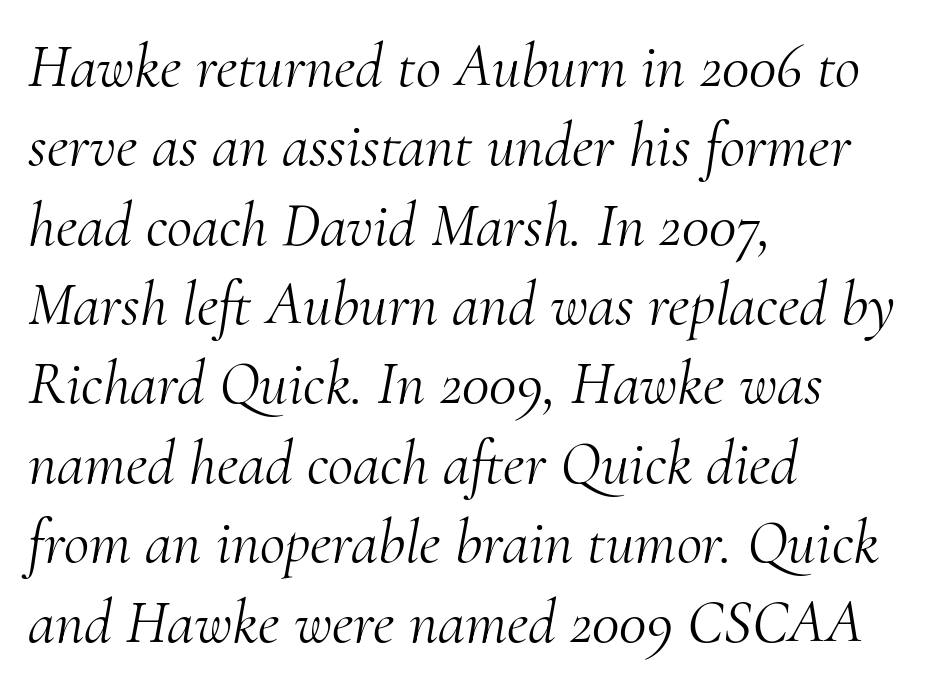
Q: Is the text bold? A: No.
Q: Is the text italic (slanted)? A: Yes, it leans right by about 10 degrees.
Q: Is the typeface a serif or a sans-serif typeface? A: Serif.
Q: Is the text underlined? A: No.
Q: How is the paragraph aligned? A: Left-aligned.
Q: Is the spacing between letters normal or unusually wide? A: Normal.
Q: Is the spacing between lines tight, normal or loose? A: Normal.
Q: Width (condensed, normal, or wide)? A: Normal.
Q: Stroke contrast? A: Medium.
Q: x-height? A: Small.
Q: Monospaced? A: No.
